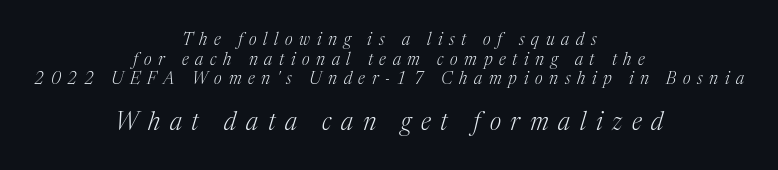
The gaps between neighbouring characters are conspicuously large. Heaviness? Minimal to ordinary, like unemphasized prose. Quick note: underline off. Casual observation: everything's sitting right in the middle.
